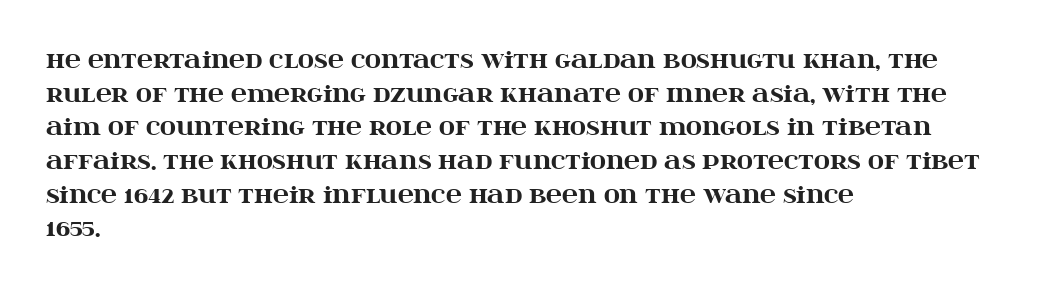
Q: Is the text bold? A: Yes.
Q: Is the text italic (slanted)? A: No, it is upright.
Q: Is the text underlined? A: No.
Q: How is the paragraph aligned? A: Left-aligned.
Q: Is the spacing between letters normal or unusually wide? A: Normal.
Q: Is the spacing between lines tight, normal or loose? A: Normal.
